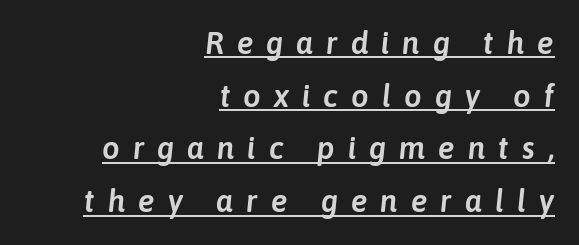
{"italic": "yes", "lean": "right", "slant_degrees": 6, "width": "normal", "stroke_contrast": "low", "x_height": "medium", "monospaced": "no", "underline": "yes", "align": "right", "line_spacing": "normal", "line_spacing_ratio": 1.7, "letter_spacing": "wide", "letter_spacing_em": 0.42, "glyph_px": 31}
